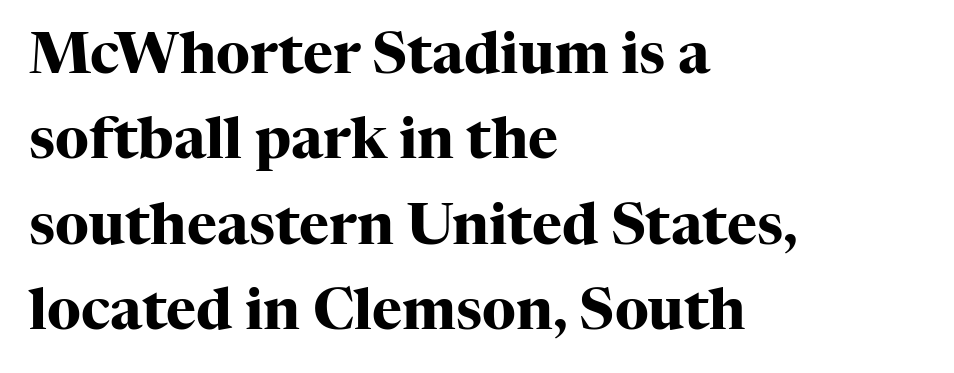
Q: Is the text bold? A: Yes.
Q: Is the text italic (slanted)? A: No, it is upright.
Q: Is the typeface a serif or a sans-serif typeface? A: Serif.
Q: Is the text underlined? A: No.
Q: How is the paragraph aligned? A: Left-aligned.
Q: Is the spacing between letters normal or unusually wide? A: Normal.
Q: Is the spacing between lines tight, normal or loose? A: Normal.
Q: Width (condensed, normal, or wide)? A: Normal.
Q: Stroke contrast? A: High.
Q: x-height? A: Medium.
Q: Monospaced? A: No.
